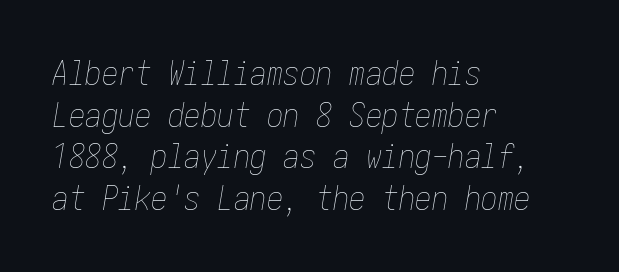
{"italic": "yes", "lean": "right", "slant_degrees": 10, "bold": "no", "weight": "thin", "width": "condensed", "stroke_contrast": "low", "x_height": "medium", "underline": "no", "align": "left", "line_spacing": "normal", "line_spacing_ratio": 1.26, "letter_spacing": "normal", "letter_spacing_em": 0.0, "glyph_px": 33}
